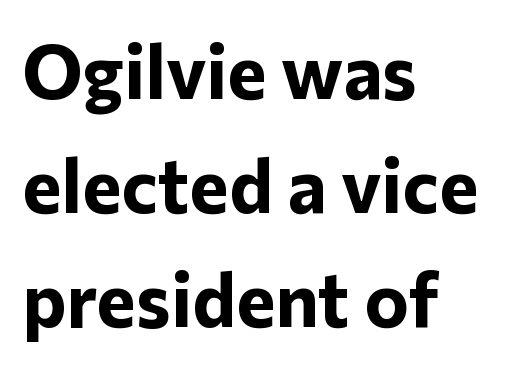
{"serif": "no", "italic": "no", "bold": "yes", "weight": "bold", "width": "normal", "stroke_contrast": "low", "x_height": "medium", "monospaced": "no", "underline": "no", "align": "left", "line_spacing": "normal", "line_spacing_ratio": 1.52, "letter_spacing": "normal", "letter_spacing_em": 0.0, "glyph_px": 75}
